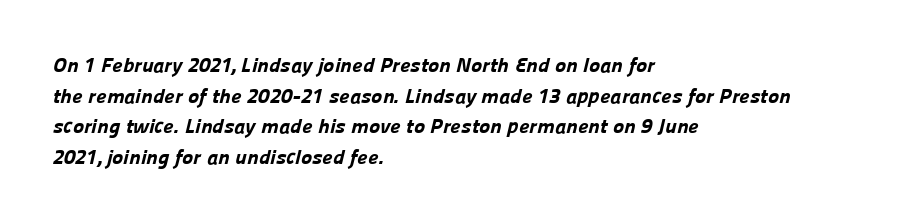
The image shows 21 px bold type; set left-aligned, normal line spacing (1.46x), normal letter spacing, not underlined.
